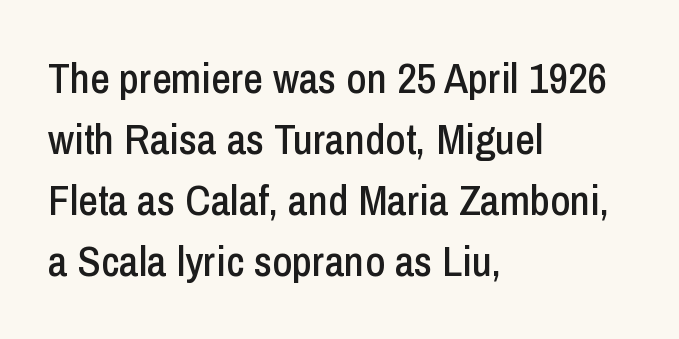
The image shows 43 px condensed sans-serif type, upright; set left-aligned, normal line spacing (1.42x), normal letter spacing, not underlined; low stroke contrast and a medium x-height.
